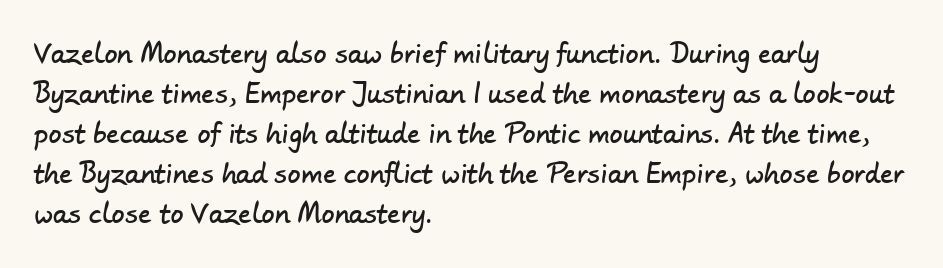
The image shows 26 px text type; set left-aligned, normal line spacing (1.54x), normal letter spacing, not underlined.
